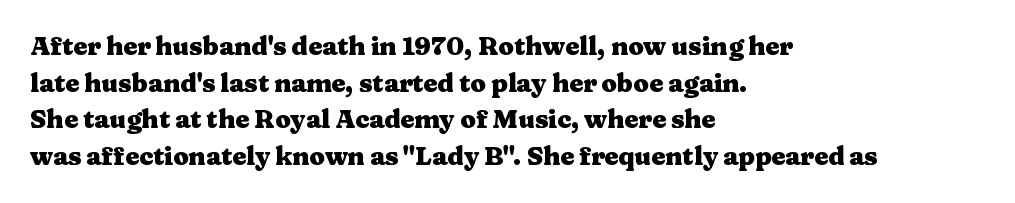
Compared with an ordinary text face, these strokes are far heavier — a full bold. Tall strokes in this sample are plumb rather than angled. Reading down the block, your eye returns to a fixed left position each line. The space directly below the letters is spotless. Leading matches the norm, producing a regular column. The type is set solid horizontally, with unmodified tracking.
